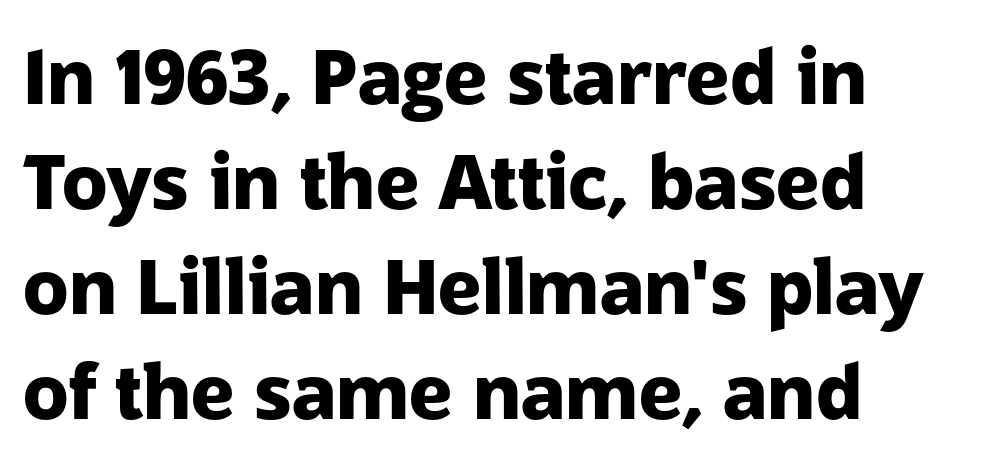
Q: Is the text bold? A: Yes.
Q: Is the text italic (slanted)? A: No, it is upright.
Q: Is the typeface a serif or a sans-serif typeface? A: Sans-serif.
Q: Is the text underlined? A: No.
Q: How is the paragraph aligned? A: Left-aligned.
Q: Is the spacing between letters normal or unusually wide? A: Normal.
Q: Is the spacing between lines tight, normal or loose? A: Normal.
Q: Width (condensed, normal, or wide)? A: Normal.
Q: Stroke contrast? A: Low.
Q: x-height? A: Medium.
Q: Monospaced? A: No.
